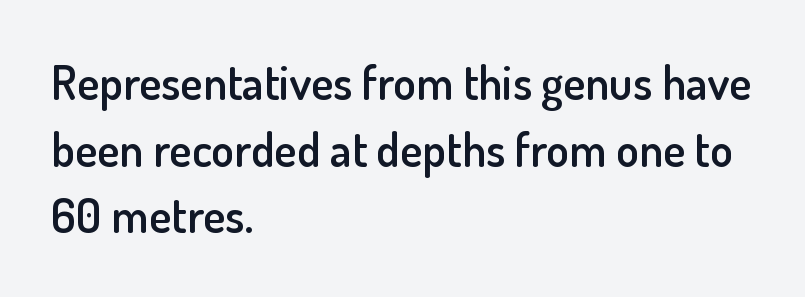
The area under the type is left untouched. Serifs: no, the terminals of the letterforms are clean. Caption: standard tracking, unaltered. Each letter keeps its own natural width here, so spacing adapts to shape. The type sits square on the baseline with zero lean.
